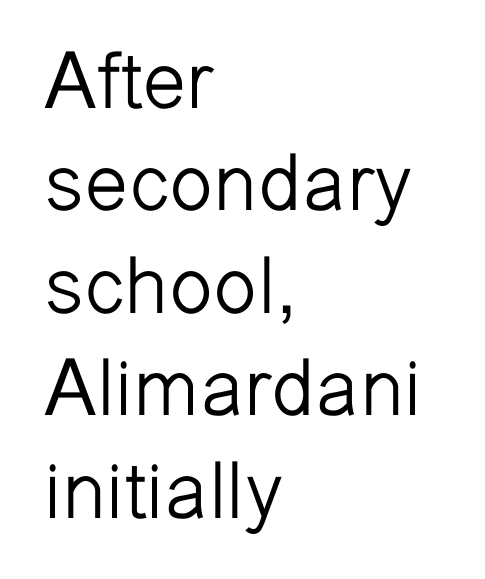
{"serif": "no", "italic": "no", "bold": "no", "weight": "light", "width": "normal", "stroke_contrast": "low", "x_height": "medium", "monospaced": "no", "underline": "no", "align": "left", "line_spacing": "normal", "line_spacing_ratio": 1.28, "letter_spacing": "normal", "letter_spacing_em": 0.0, "glyph_px": 80}
